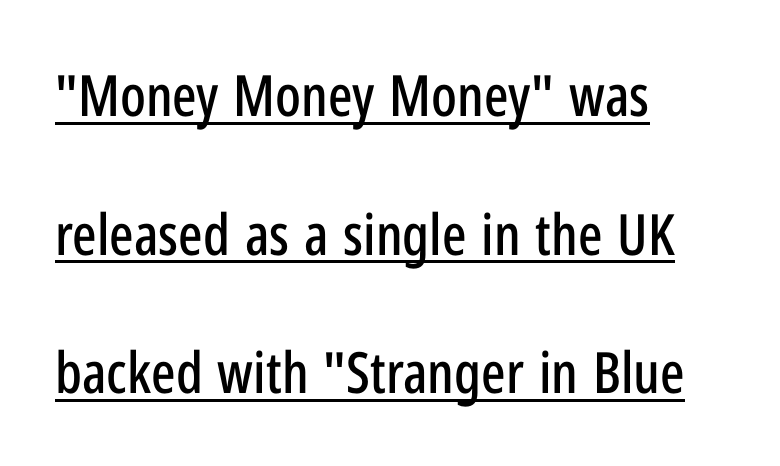
The image shows 57 px condensed sans-serif type, upright; set left-aligned, loose line spacing (2.43x), normal letter spacing, underlined; low stroke contrast and a medium x-height.
